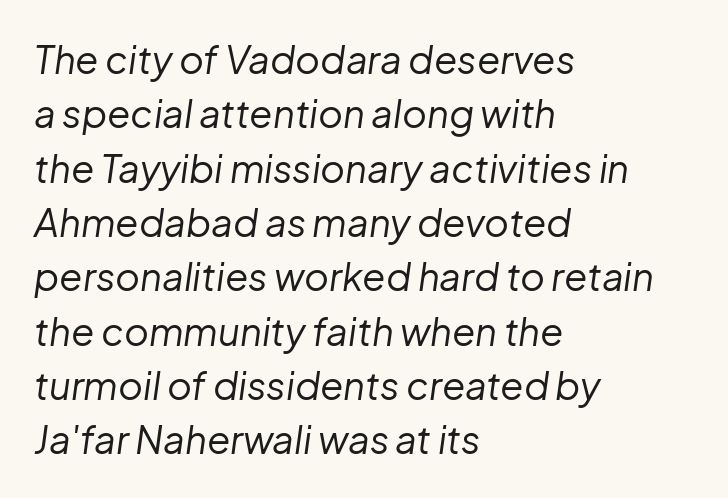
Q: Is the text bold? A: No.
Q: Is the text italic (slanted)? A: Yes, it leans right by about 8 degrees.
Q: Is the text underlined? A: No.
Q: How is the paragraph aligned? A: Left-aligned.
Q: Is the spacing between letters normal or unusually wide? A: Normal.
Q: Is the spacing between lines tight, normal or loose? A: Normal.
Q: Width (condensed, normal, or wide)? A: Normal.
Q: Stroke contrast? A: Low.
Q: x-height? A: Medium.
Q: Monospaced? A: No.
